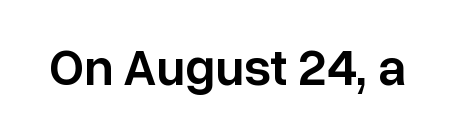
Q: Is the text bold? A: Semi-bold.
Q: Is the text italic (slanted)? A: No, it is upright.
Q: Is the typeface a serif or a sans-serif typeface? A: Sans-serif.
Q: Is the text underlined? A: No.
Q: Is the spacing between letters normal or unusually wide? A: Normal.
Q: Width (condensed, normal, or wide)? A: Normal.
Q: Stroke contrast? A: Low.
Q: x-height? A: Medium.
Q: Monospaced? A: No.
